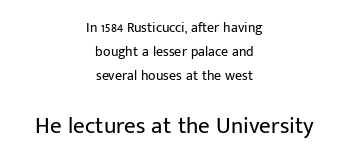
The image shows 23 px text type, upright; set centered, line spacing 1.73x, normal letter spacing, not underlined; the second (bottom) block is 1.64x larger.
